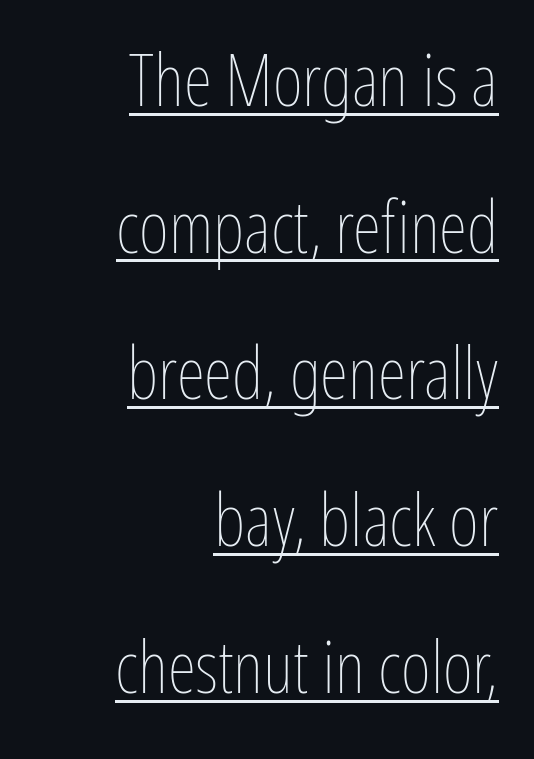
{"italic": "no", "bold": "no", "weight": "thin", "width": "condensed", "stroke_contrast": "low", "x_height": "medium", "monospaced": "no", "underline": "yes", "align": "right", "line_spacing": "loose", "line_spacing_ratio": 2.01, "letter_spacing": "normal", "letter_spacing_em": 0.0, "glyph_px": 73}
